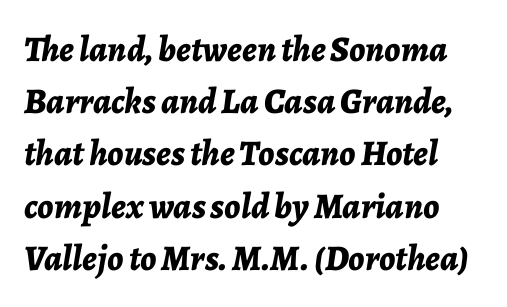
Q: Is the text bold? A: Yes.
Q: Is the text italic (slanted)? A: Yes, it leans right by about 7 degrees.
Q: Is the text underlined? A: No.
Q: Is the spacing between letters normal or unusually wide? A: Normal.
Q: Is the spacing between lines tight, normal or loose? A: Normal.
Q: Width (condensed, normal, or wide)? A: Normal.
Q: Stroke contrast? A: Low.
Q: x-height? A: Medium.
Q: Monospaced? A: No.
